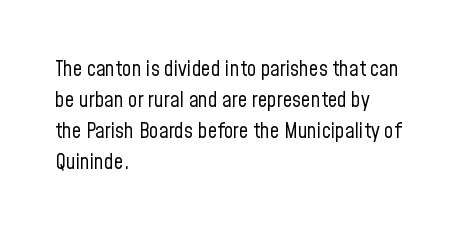
The image shows 21 px text type, upright; set left-aligned, normal line spacing (1.47x), normal letter spacing, not underlined.
